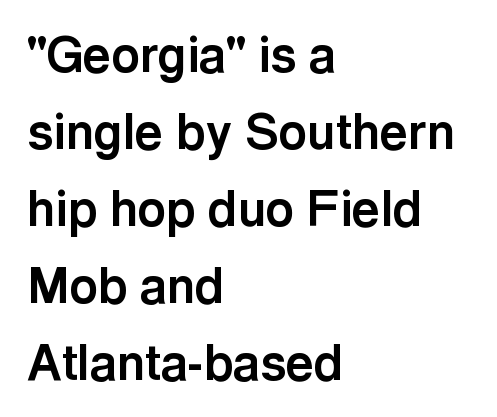
The image shows 49 px bold sans-serif type, upright; set left-aligned, normal line spacing (1.57x), normal letter spacing, not underlined; a medium x-height.
